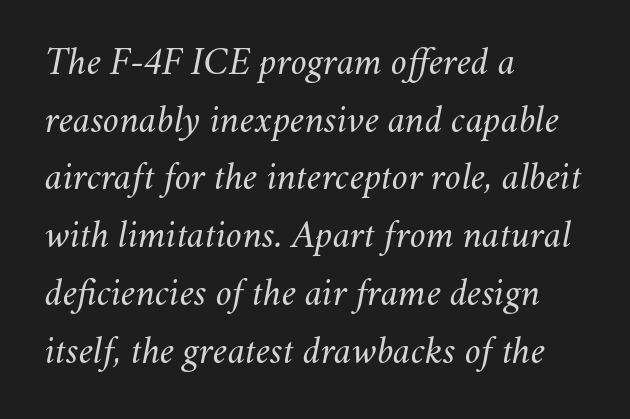
The image shows 39 px regular-weight type, italic (leaning right); set left-aligned, normal line spacing (1.48x), normal letter spacing, not underlined; medium stroke contrast and a small x-height.
